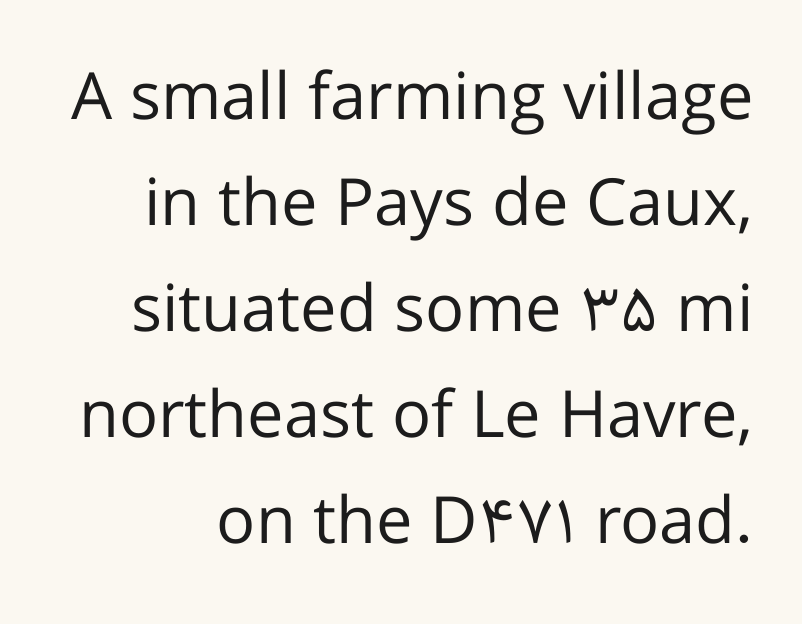
Q: Is the text bold? A: No.
Q: Is the text italic (slanted)? A: No, it is upright.
Q: Is the typeface a serif or a sans-serif typeface? A: Sans-serif.
Q: Is the text underlined? A: No.
Q: Is the spacing between letters normal or unusually wide? A: Normal.
Q: Is the spacing between lines tight, normal or loose? A: Normal.
Q: Width (condensed, normal, or wide)? A: Normal.
Q: Stroke contrast? A: Low.
Q: x-height? A: Medium.
Q: Monospaced? A: No.
